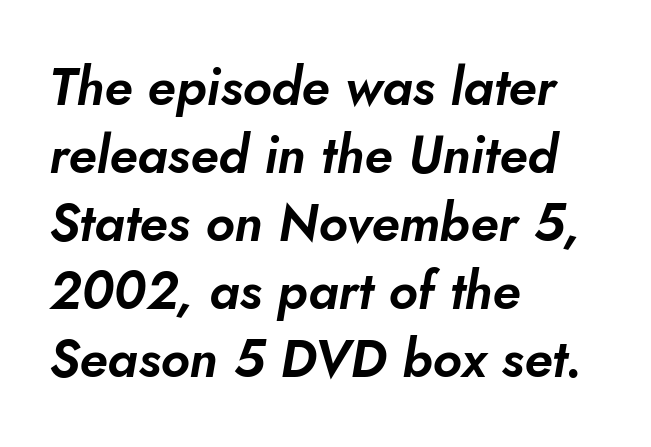
Q: Is the typeface a serif or a sans-serif typeface? A: Sans-serif.
Q: Is the text underlined? A: No.
Q: How is the paragraph aligned? A: Left-aligned.
Q: Is the spacing between letters normal or unusually wide? A: Normal.
Q: Is the spacing between lines tight, normal or loose? A: Normal.
Q: Width (condensed, normal, or wide)? A: Normal.
Q: Stroke contrast? A: Low.
Q: x-height? A: Small.
Q: Monospaced? A: No.
